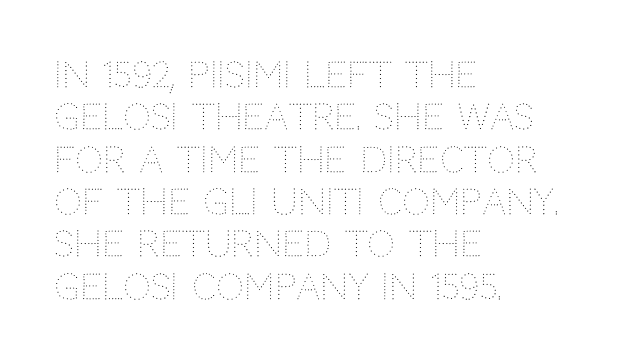
The image shows 35 px thin type, upright; set left-aligned, line spacing 1.21x, normal letter spacing, not underlined; medium stroke contrast and a large x-height.
